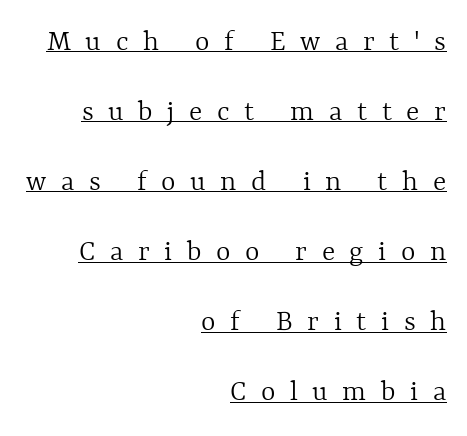
Q: Is the text bold? A: No.
Q: Is the text italic (slanted)? A: No, it is upright.
Q: Is the text underlined? A: Yes.
Q: How is the paragraph aligned? A: Right-aligned.
Q: Is the spacing between letters normal or unusually wide? A: Unusually wide.
Q: Is the spacing between lines tight, normal or loose? A: Loose.
Q: Width (condensed, normal, or wide)? A: Normal.
Q: x-height? A: Medium.
Q: Monospaced? A: No.
